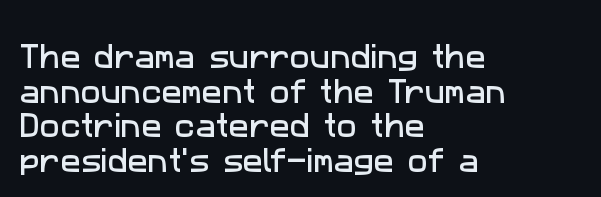
Check the space under the baseline: it is left empty. The rows are spaced the way most documents space them. Letter spacing: default. In CSS terms this would be text-align: left.
